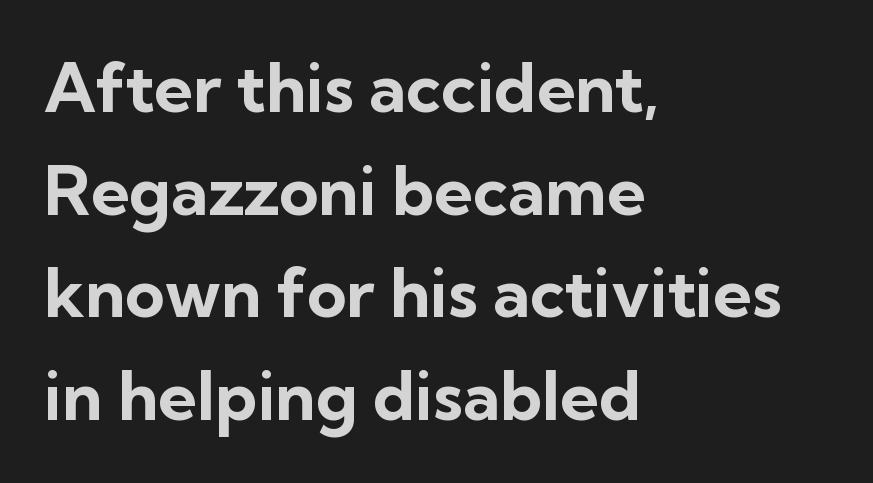
The image shows 68 px bold sans-serif type, upright; set left-aligned, normal line spacing (1.51x), normal letter spacing, not underlined; low stroke contrast and a medium x-height.
